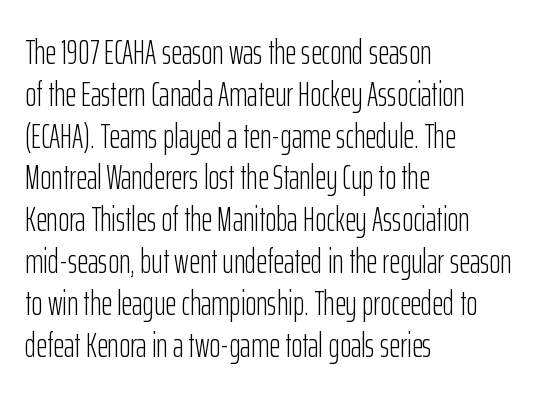
{"serif": "no", "italic": "no", "bold": "no", "weight": "light", "width": "condensed", "stroke_contrast": "low", "x_height": "medium", "monospaced": "no", "underline": "no", "align": "left", "line_spacing_ratio": 1.23, "letter_spacing": "normal", "letter_spacing_em": 0.0, "glyph_px": 34}
